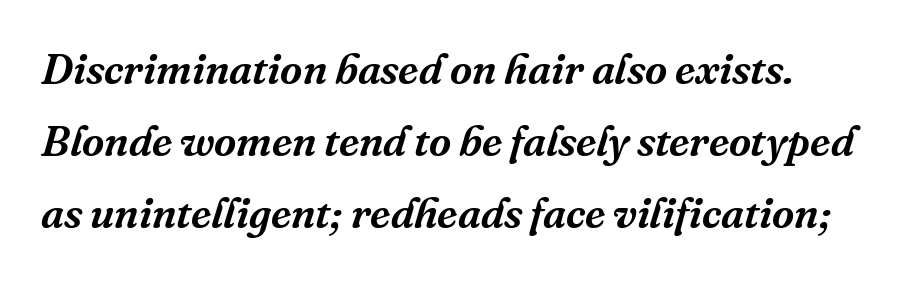
{"serif": "yes", "italic": "yes", "lean": "right", "slant_degrees": 16, "width": "normal", "stroke_contrast": "medium", "x_height": "medium", "monospaced": "no", "underline": "no", "line_spacing": "normal", "line_spacing_ratio": 1.68, "letter_spacing": "normal", "letter_spacing_em": 0.0, "glyph_px": 43}
